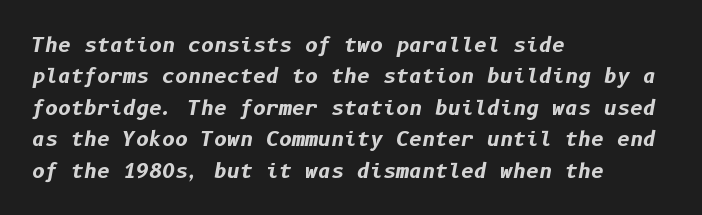
The image shows 20 px bold type, italic (leaning right); set left-aligned, normal line spacing (1.57x), normal letter spacing, not underlined.
